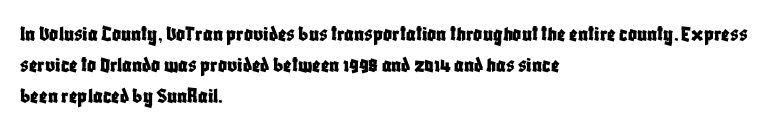
No italicization has been applied; the sample stays upright. The text block is weighted toward the left margin, trailing off unevenly rightward. Each row of text sits above clean, open space. Leading matches the norm, producing a regular column. Nobody touched the tracking dial on this one.
